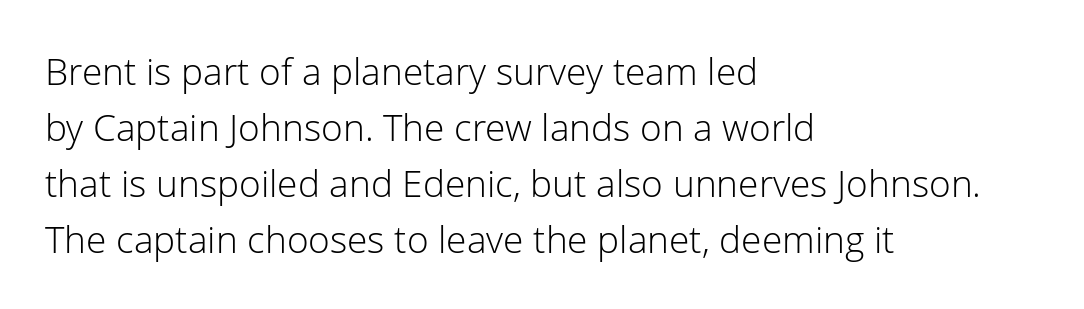
The passage shown has conventional tracking throughout. Does the type have serifs? No, each stem ends abruptly. On a weight scale, this lands at 450 or below. This rendering features lettering with no underline.
